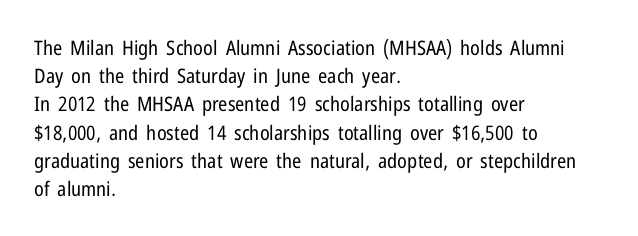
Q: Is the text bold? A: No.
Q: Is the text italic (slanted)? A: No, it is upright.
Q: Is the text underlined? A: No.
Q: How is the paragraph aligned? A: Left-aligned.
Q: Is the spacing between letters normal or unusually wide? A: Normal.
Q: Is the spacing between lines tight, normal or loose? A: Normal.
